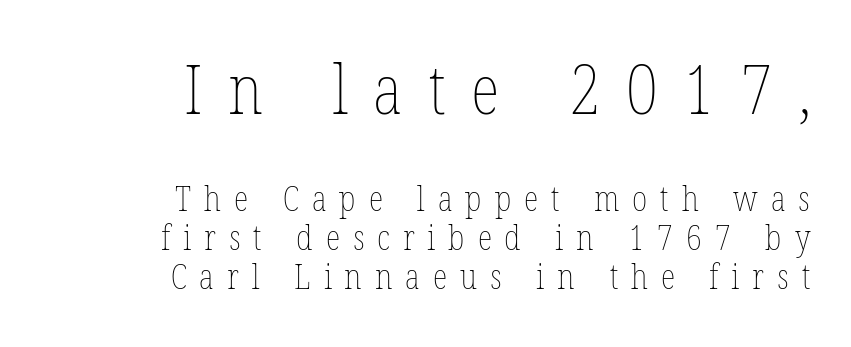
The image shows 68 px thin, condensed type, upright; set right-aligned, tight line spacing (1.15x), unusually wide letter spacing (+0.38 em), not underlined; the first (top) block is 2.0x larger; low stroke contrast and a medium x-height.
